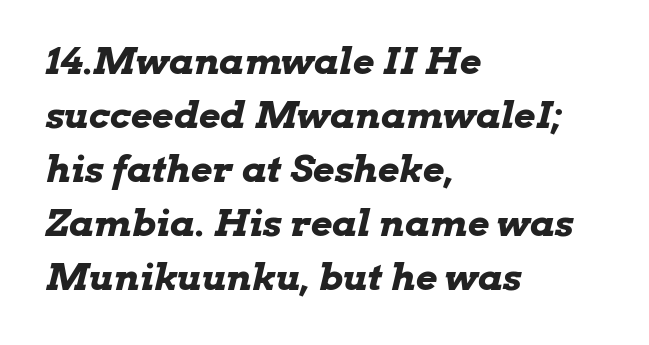
Compared with typical paragraphs, the rows here are spaced about the same. In terms of weight, the rendering is a true, heavy bold. Spacing verdict: proportional, widths tailored to each character. When letters slant like this, we call the style italic. Observe the ordinary spacing: letters are neighbours, not strangers.
